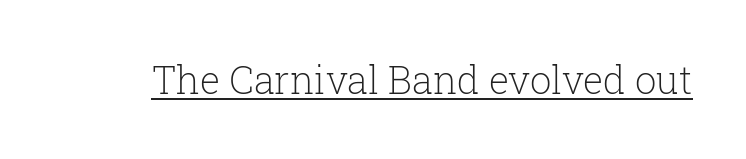
Q: Is the text bold? A: No.
Q: Is the text italic (slanted)? A: No, it is upright.
Q: Is the typeface a serif or a sans-serif typeface? A: Serif.
Q: Is the text underlined? A: Yes.
Q: Is the spacing between letters normal or unusually wide? A: Normal.
Q: Width (condensed, normal, or wide)? A: Normal.
Q: Stroke contrast? A: Low.
Q: x-height? A: Medium.
Q: Monospaced? A: No.
